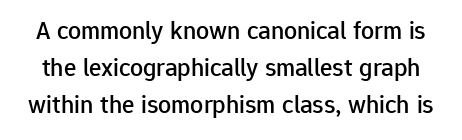
Q: Is the text italic (slanted)? A: No, it is upright.
Q: Is the text underlined? A: No.
Q: Is the spacing between letters normal or unusually wide? A: Normal.
Q: Is the spacing between lines tight, normal or loose? A: Normal.
